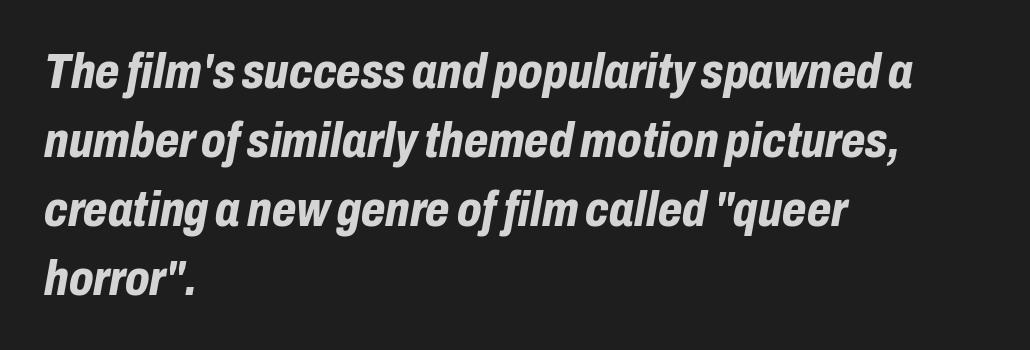
Students, note that the glyphs here touch the page at normal intervals. In terms of weight, the rendering is a true, heavy bold. Rows of type keep a routine distance in the vertical direction. Letters rest on an invisible, unmarked baseline. Teacher's note: observe the even left margin — that is flush-left alignment.
